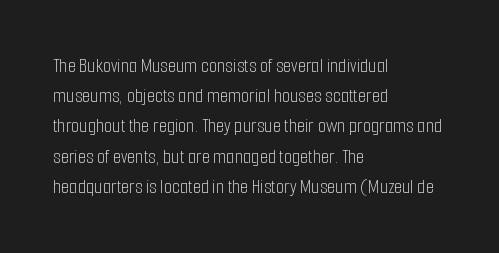
Q: Is the text bold? A: No.
Q: Is the text italic (slanted)? A: No, it is upright.
Q: Is the text underlined? A: No.
Q: How is the paragraph aligned? A: Left-aligned.
Q: Is the spacing between letters normal or unusually wide? A: Normal.
Q: Is the spacing between lines tight, normal or loose? A: Normal.
